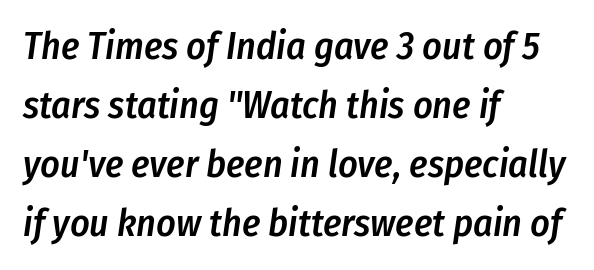
No word sits above an underline. The letterforms sit shoulder to shoulder at normal distance. The lines sit at an ordinary, default distance from one another. In terms of posture, this sample is oblique.
